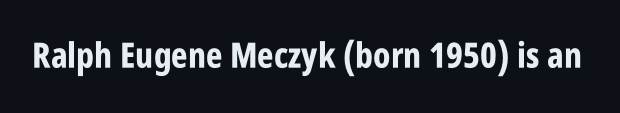
{"serif": "no", "italic": "no", "bold": "yes", "weight": "bold", "width": "condensed", "stroke_contrast": "low", "x_height": "large", "monospaced": "no", "underline": "no", "letter_spacing": "normal", "letter_spacing_em": 0.0, "glyph_px": 35}
